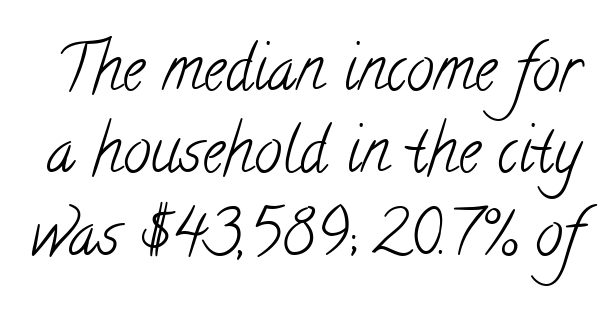
Q: Is the text bold? A: No.
Q: Is the text underlined? A: No.
Q: Is the spacing between letters normal or unusually wide? A: Normal.
Q: Is the spacing between lines tight, normal or loose? A: Normal.
Q: Width (condensed, normal, or wide)? A: Condensed.
Q: Stroke contrast? A: Low.
Q: x-height? A: Small.
Q: Monospaced? A: No.
